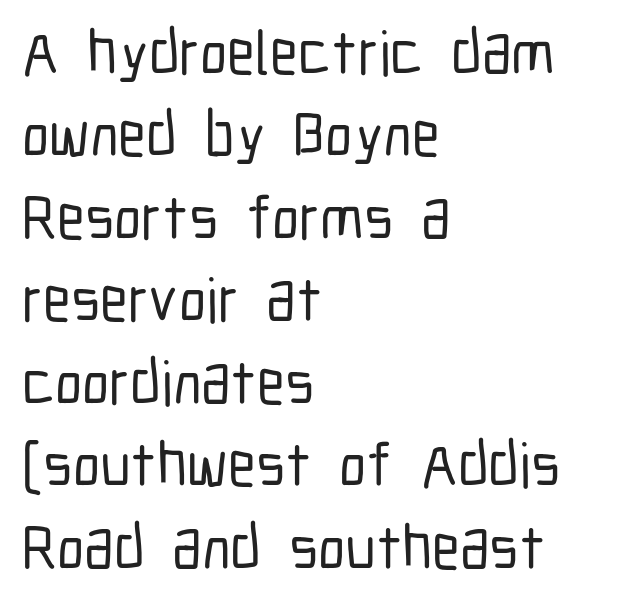
The lettering stays uniformly vertical, giving the passage a roman look. Line spacing here is normal. The rendering anchors every line to the left-hand side. The passage shown is typed in a proportional face where columns would drift. Clear beneath every line of the passage. The font family rendered here belongs to the sans-serif group.
